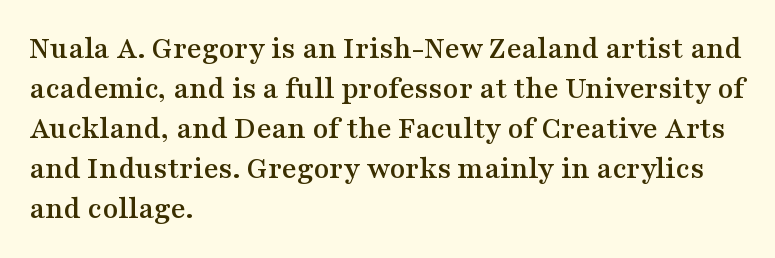
Q: Is the text italic (slanted)? A: No, it is upright.
Q: Is the typeface a serif or a sans-serif typeface? A: Serif.
Q: Is the text underlined? A: No.
Q: How is the paragraph aligned? A: Left-aligned.
Q: Is the spacing between letters normal or unusually wide? A: Normal.
Q: Is the spacing between lines tight, normal or loose? A: Normal.
Q: Width (condensed, normal, or wide)? A: Wide.
Q: Stroke contrast? A: Medium.
Q: x-height? A: Medium.
Q: Monospaced? A: No.
